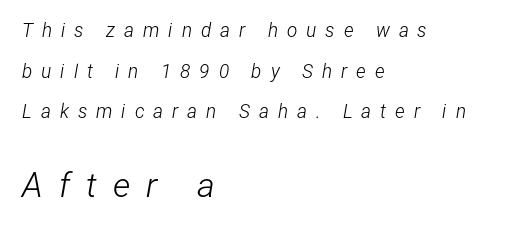
{"italic": "yes", "lean": "right", "slant_degrees": 12, "bold": "no", "weight": "light", "width": "condensed", "stroke_contrast": "low", "x_height": "medium", "monospaced": "no", "underline": "no", "align": "left", "line_spacing": "loose", "line_spacing_ratio": 2.14, "letter_spacing": "wide", "letter_spacing_em": 0.47, "larger_block": "second", "size_ratio": 1.79, "glyph_px": 34}
